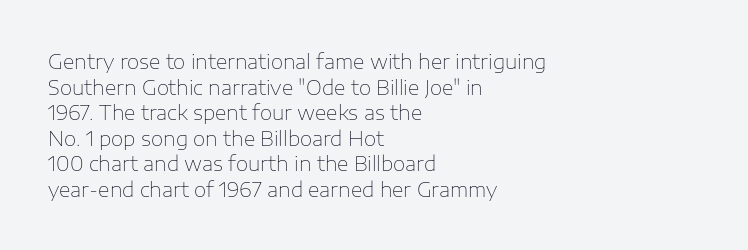
The weight would be labelled regular, book, light, or lighter still. Tall strokes in this sample are plumb rather than angled. These lines stack with their left ends in a neat column. Unmarked baselines from the first word to the last. Regular leading. A typesetter would call this zero additional tracking.
